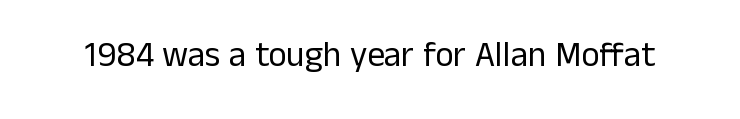
The image shows 35 px regular-weight sans-serif type, upright; set normal letter spacing, not underlined; low stroke contrast and a medium x-height.
